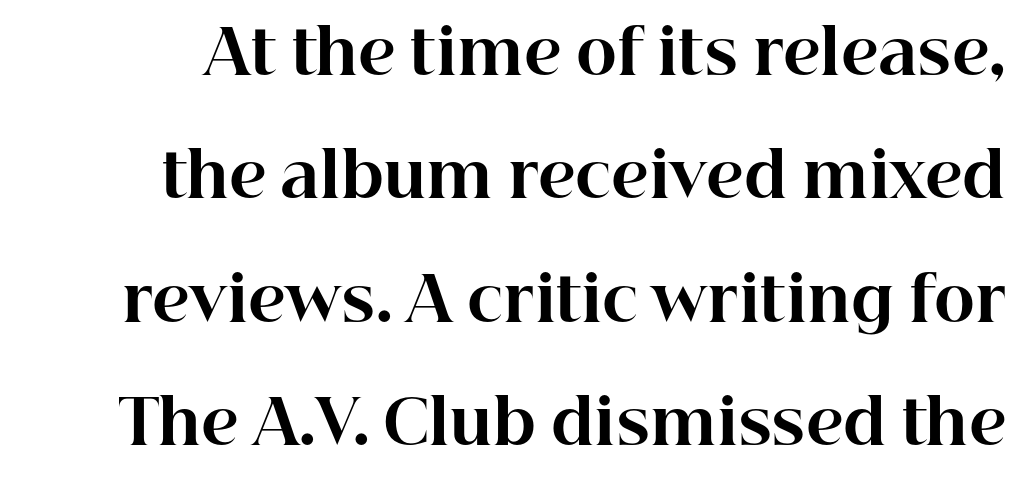
{"serif": "yes", "italic": "no", "bold": "yes", "weight": "bold", "width": "normal", "stroke_contrast": "high", "x_height": "medium", "monospaced": "no", "underline": "no", "line_spacing": "loose", "line_spacing_ratio": 1.99, "letter_spacing": "normal", "letter_spacing_em": 0.0, "glyph_px": 62}
